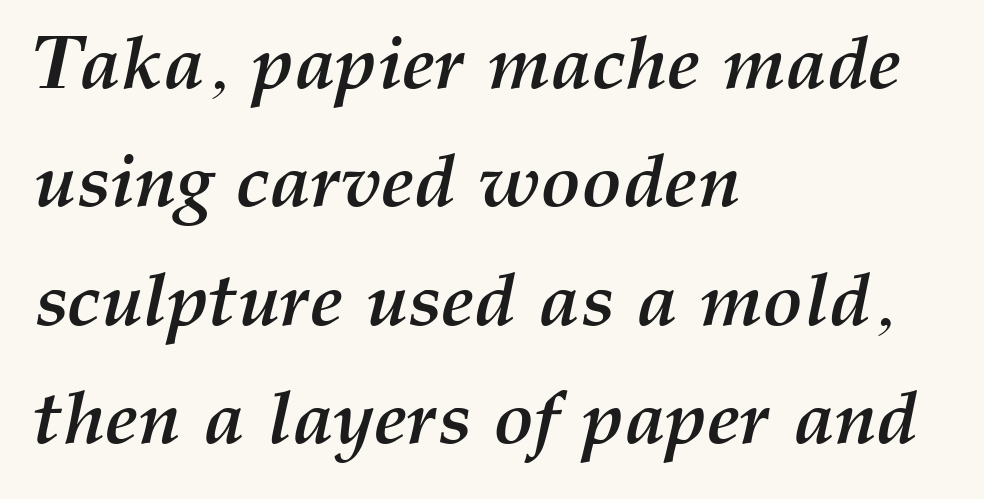
The image shows 75 px semibold type, italic (leaning right); set left-aligned, normal line spacing (1.58x), normal letter spacing, not underlined; medium stroke contrast and a medium x-height.
